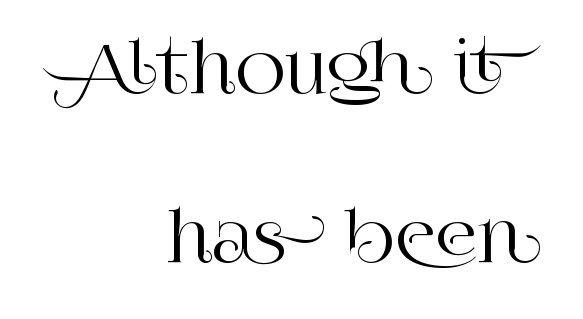
Compared with a flush-left layout, this one pins lines to the opposite, right side. The rendering uses a large line-height, opening up the rows. Honestly, the letter spacing is just normal — you wouldn't notice it. You can tell from the footed stems that serif type was used.
